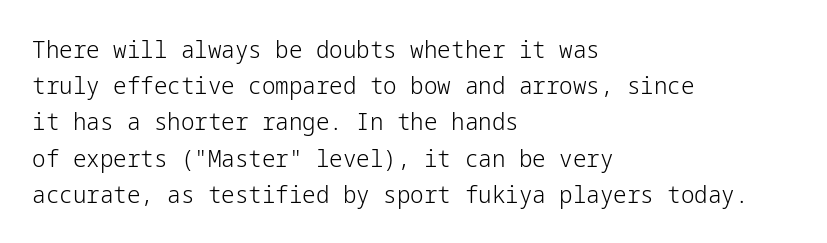
{"italic": "no", "bold": "no", "underline": "no", "align": "left", "line_spacing": "normal", "line_spacing_ratio": 1.51, "letter_spacing": "normal", "letter_spacing_em": 0.0, "glyph_px": 24}
